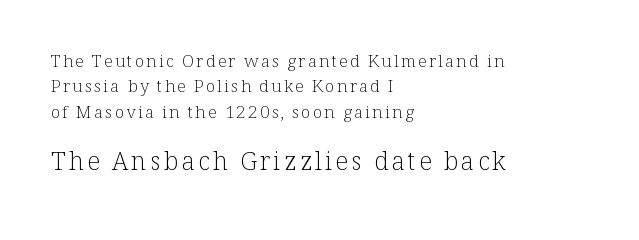
Descenders hang freely into open space. Quick note: not italic, upright. The setting favours the left margin, as ordinary paragraphs usually do. Vertical stems look standard width or narrower in stroke. You get the small type first, then a jump to larger type. How would I describe the line gaps? Plain and ordinary.
